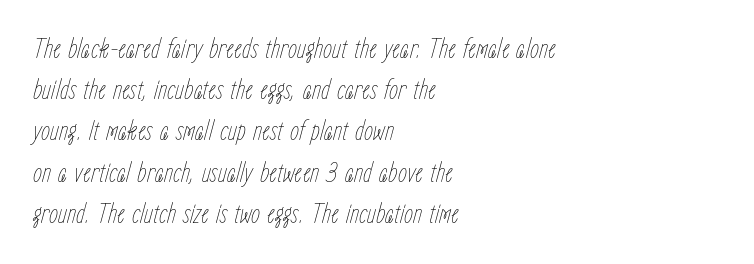
The face looks like a standard text weight, possibly lighter. The designer left line spacing at the default. The zone under the glyphs is completely vacant. Is the type slanted? Yes — the strokes lean at a clear angle.
